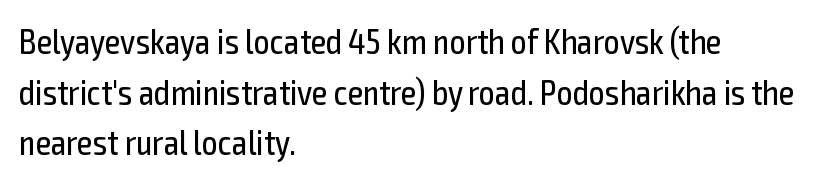
Spacing verdict: proportional, widths tailored to each character. Only glyphs here, with clear space below each row. The text was rendered using a sans face with plain stroke endings. The letters stand straight up with perfectly vertical stems.
